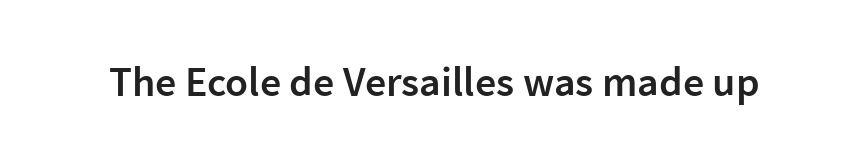
{"serif": "no", "italic": "no", "bold": "semi", "weight": "semibold", "width": "normal", "stroke_contrast": "low", "x_height": "medium", "monospaced": "no", "underline": "no", "letter_spacing": "normal", "letter_spacing_em": 0.0, "glyph_px": 42}
